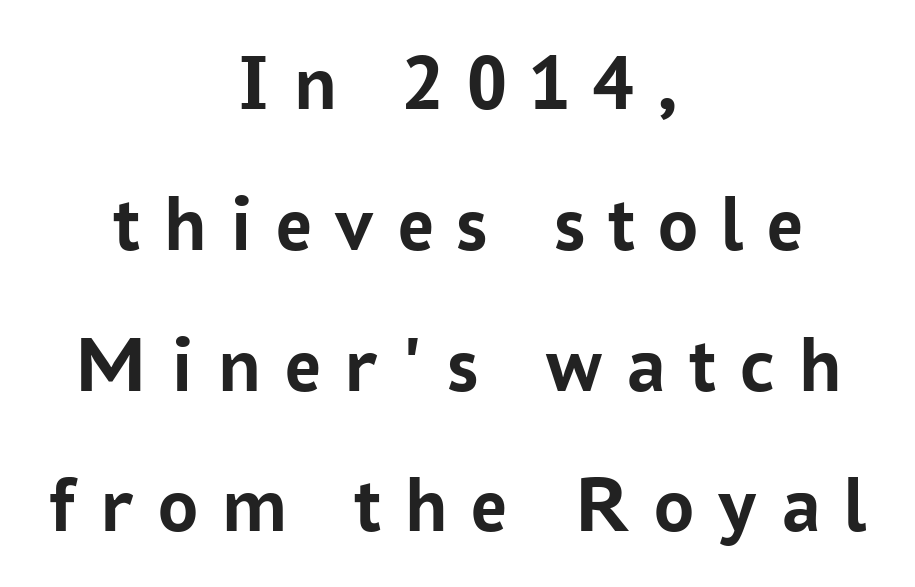
Q: Is the text bold? A: Yes.
Q: Is the text italic (slanted)? A: No, it is upright.
Q: Is the typeface a serif or a sans-serif typeface? A: Sans-serif.
Q: Is the text underlined? A: No.
Q: How is the paragraph aligned? A: Centered.
Q: Is the spacing between letters normal or unusually wide? A: Unusually wide.
Q: Width (condensed, normal, or wide)? A: Normal.
Q: Stroke contrast? A: Low.
Q: x-height? A: Medium.
Q: Monospaced? A: No.
